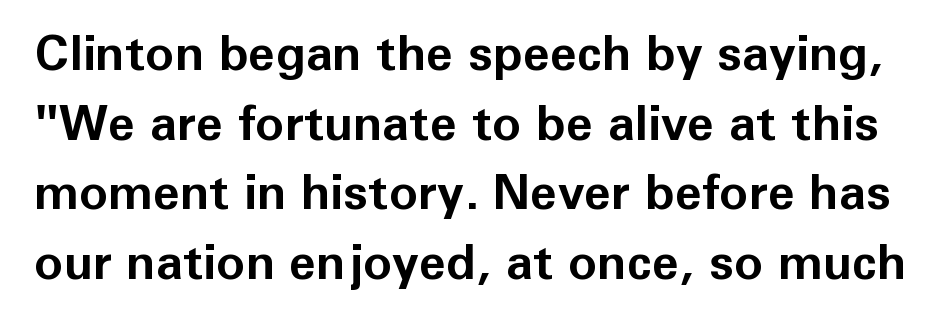
Q: Is the text bold? A: Yes.
Q: Is the text italic (slanted)? A: No, it is upright.
Q: Is the typeface a serif or a sans-serif typeface? A: Sans-serif.
Q: Is the text underlined? A: No.
Q: Is the spacing between letters normal or unusually wide? A: Normal.
Q: Is the spacing between lines tight, normal or loose? A: Normal.
Q: Width (condensed, normal, or wide)? A: Normal.
Q: Stroke contrast? A: Low.
Q: x-height? A: Medium.
Q: Monospaced? A: No.
